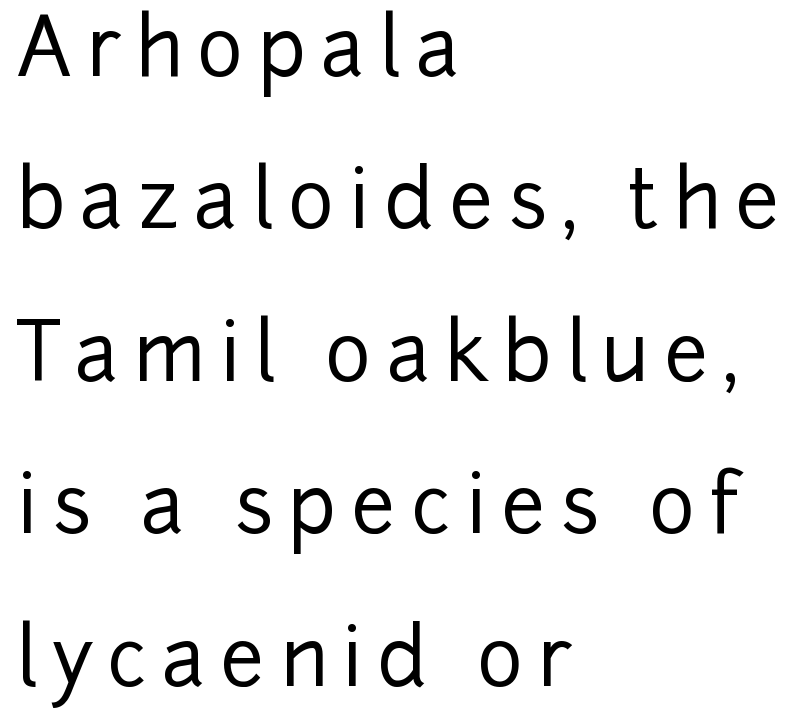
Q: Is the text italic (slanted)? A: No, it is upright.
Q: Is the typeface a serif or a sans-serif typeface? A: Sans-serif.
Q: Is the text underlined? A: No.
Q: How is the paragraph aligned? A: Left-aligned.
Q: Is the spacing between lines tight, normal or loose? A: Loose.
Q: Width (condensed, normal, or wide)? A: Normal.
Q: Stroke contrast? A: Low.
Q: x-height? A: Medium.
Q: Monospaced? A: No.
